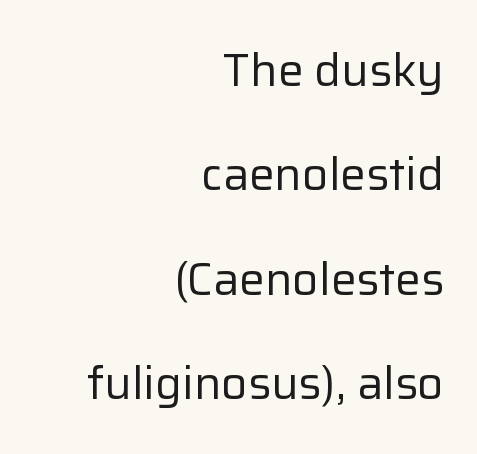
The image shows 46 px regular-weight sans-serif type, upright; set right-aligned, loose line spacing (2.27x), normal letter spacing, not underlined; low stroke contrast and a medium x-height.
